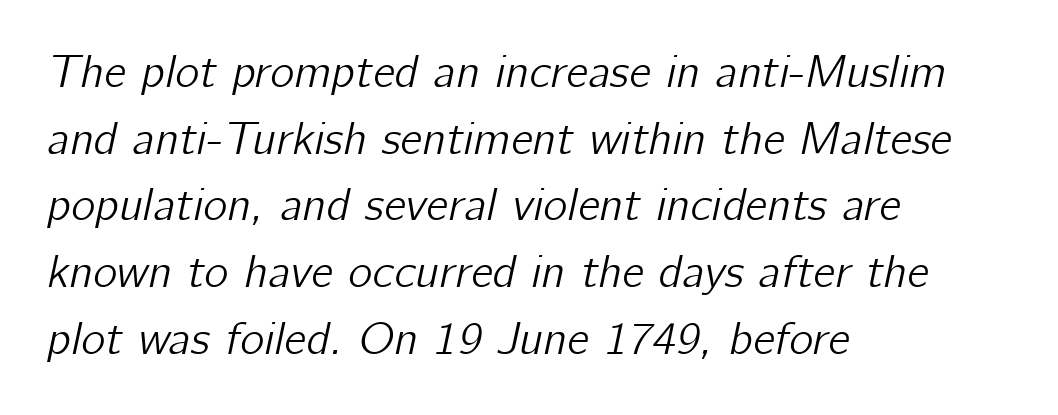
The image shows 46 px text type, italic (leaning right); set left-aligned, normal line spacing (1.45x), normal letter spacing, not underlined; low stroke contrast and a medium x-height.
